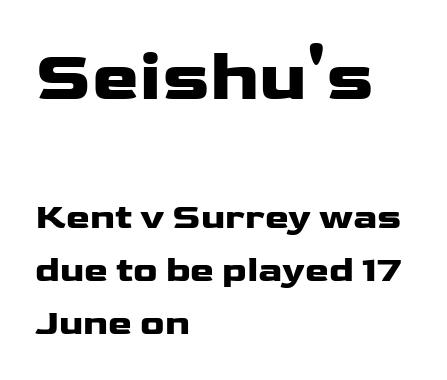
Q: Is the text bold? A: Yes.
Q: Is the text italic (slanted)? A: No, it is upright.
Q: Is the typeface a serif or a sans-serif typeface? A: Sans-serif.
Q: Is the text underlined? A: No.
Q: How is the paragraph aligned? A: Left-aligned.
Q: Is the spacing between letters normal or unusually wide? A: Normal.
Q: Is the spacing between lines tight, normal or loose? A: Normal.
Q: Which block of text is set in a larger size, the first (top) or the second (bottom)? A: The first (top) one.
Q: Width (condensed, normal, or wide)? A: Wide.
Q: Stroke contrast? A: Low.
Q: x-height? A: Medium.
Q: Monospaced? A: No.
